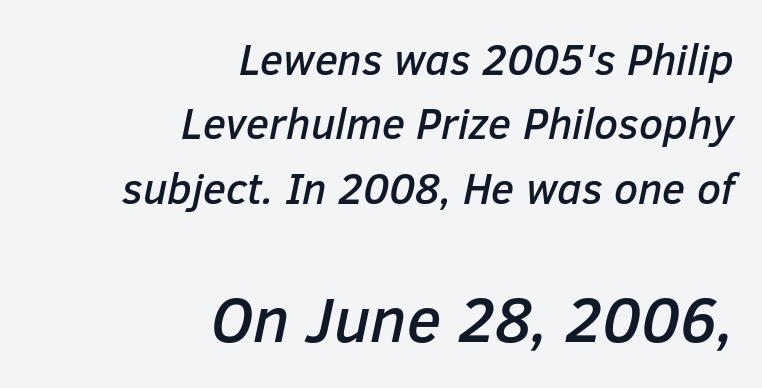
{"italic": "yes", "lean": "right", "slant_degrees": 12, "width": "normal", "stroke_contrast": "low", "x_height": "medium", "monospaced": "no", "underline": "no", "align": "right", "line_spacing": "normal", "line_spacing_ratio": 1.5, "letter_spacing": "normal", "letter_spacing_em": 0.0, "larger_block": "second", "size_ratio": 1.49, "glyph_px": 64}
